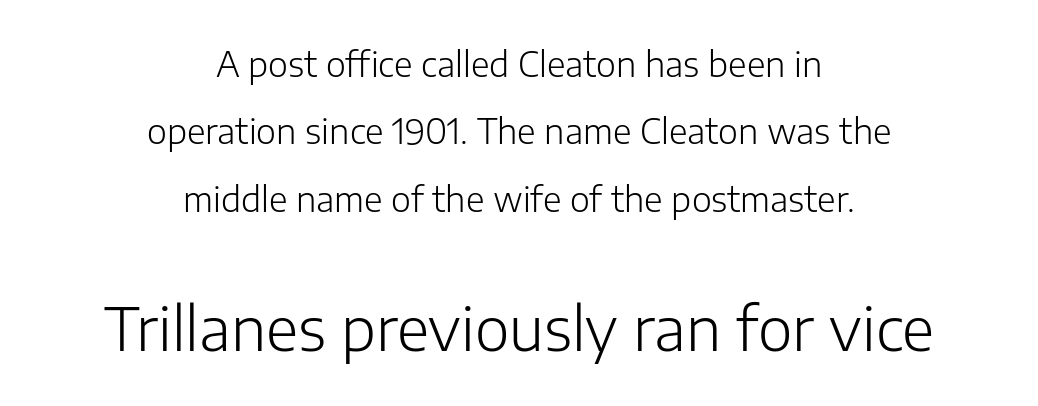
Q: Is the text bold? A: No.
Q: Is the text italic (slanted)? A: No, it is upright.
Q: Is the typeface a serif or a sans-serif typeface? A: Sans-serif.
Q: Is the text underlined? A: No.
Q: How is the paragraph aligned? A: Centered.
Q: Is the spacing between letters normal or unusually wide? A: Normal.
Q: Is the spacing between lines tight, normal or loose? A: Loose.
Q: Which block of text is set in a larger size, the first (top) or the second (bottom)? A: The second (bottom) one.
Q: Width (condensed, normal, or wide)? A: Normal.
Q: Stroke contrast? A: Low.
Q: x-height? A: Medium.
Q: Monospaced? A: No.
